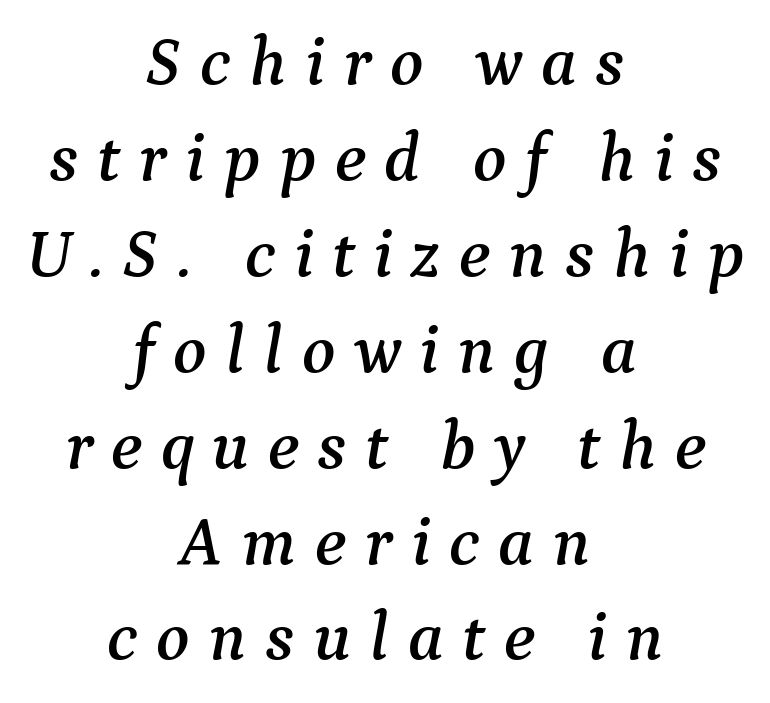
The image shows 69 px serif type, italic (leaning right); set centered, normal line spacing (1.39x), unusually wide letter spacing (+0.27 em), not underlined; medium stroke contrast and a medium x-height.
